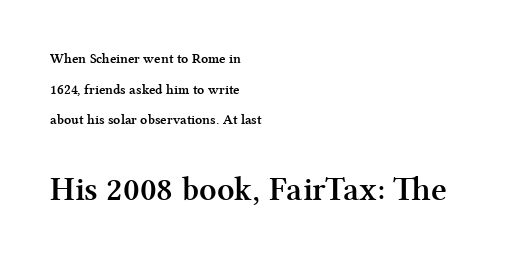
The image shows 34 px semibold serif type, upright; set left-aligned, loose line spacing (2.19x), normal letter spacing, not underlined; the second (bottom) block is 2.43x larger; medium stroke contrast and a medium x-height.
